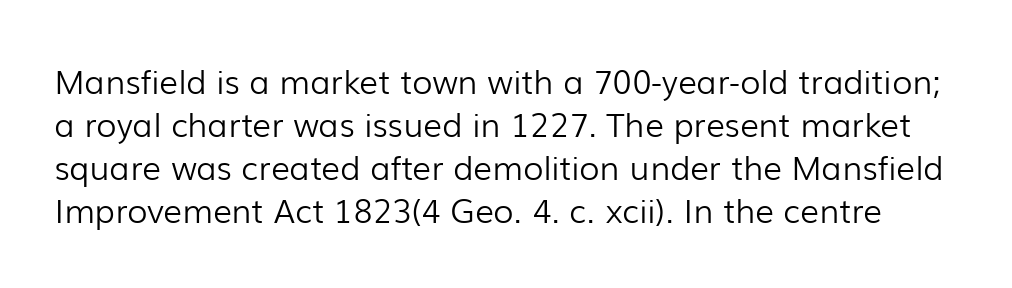
The image shows 33 px light sans-serif type, upright; set normal line spacing (1.3x), normal letter spacing, not underlined; low stroke contrast and a medium x-height.
